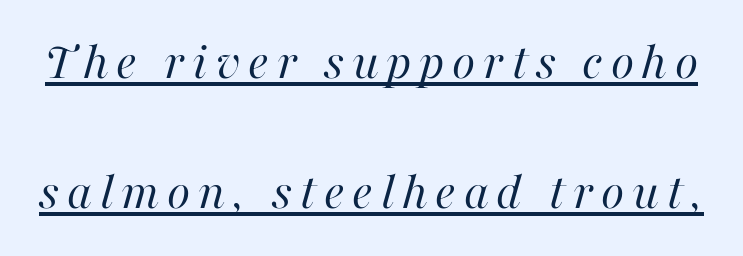
Each line of the rendering has a horizontal stroke beneath the glyphs. Reading down the column, the eye jumps a long way to each next line. The strokes are not fattened; the text isn't bold. The passage shown is typed in a proportional face where columns would drift. Observe the lean: these are italic letterforms.
